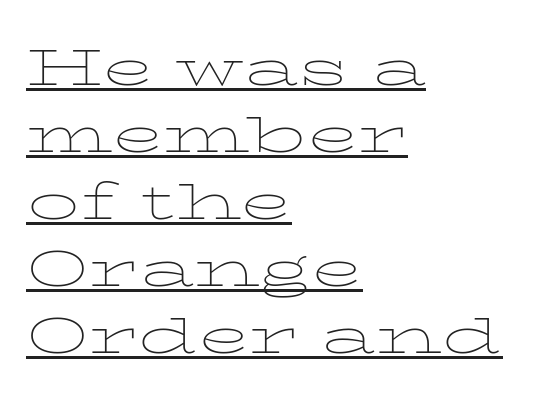
Q: Is the text bold? A: No.
Q: Is the text italic (slanted)? A: No, it is upright.
Q: Is the typeface a serif or a sans-serif typeface? A: Serif.
Q: Is the text underlined? A: Yes.
Q: How is the paragraph aligned? A: Left-aligned.
Q: Is the spacing between letters normal or unusually wide? A: Normal.
Q: Is the spacing between lines tight, normal or loose? A: Normal.
Q: Width (condensed, normal, or wide)? A: Wide.
Q: Stroke contrast? A: Low.
Q: x-height? A: Medium.
Q: Monospaced? A: No.
